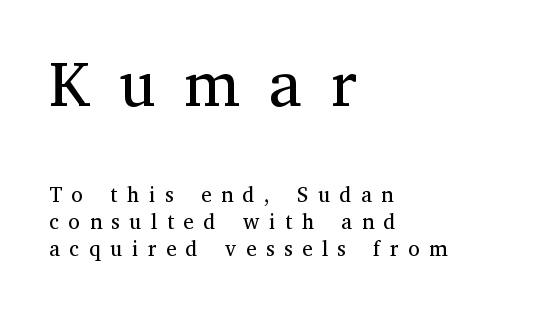
The image shows 64 px regular-weight serif type, upright; set left-aligned, normal line spacing (1.29x), unusually wide letter spacing (+0.46 em), not underlined; the first (top) block is 3.05x larger; medium stroke contrast and a medium x-height.
